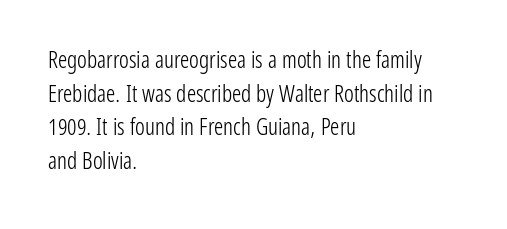
{"italic": "no", "bold": "no", "underline": "no", "align": "left", "line_spacing": "normal", "line_spacing_ratio": 1.46, "letter_spacing": "normal", "letter_spacing_em": 0.0, "glyph_px": 23}
